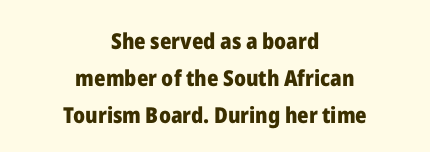
{"italic": "no", "bold": "yes", "underline": "no", "align": "center", "line_spacing": "normal", "line_spacing_ratio": 1.68, "letter_spacing": "normal", "letter_spacing_em": 0.0, "glyph_px": 22}
